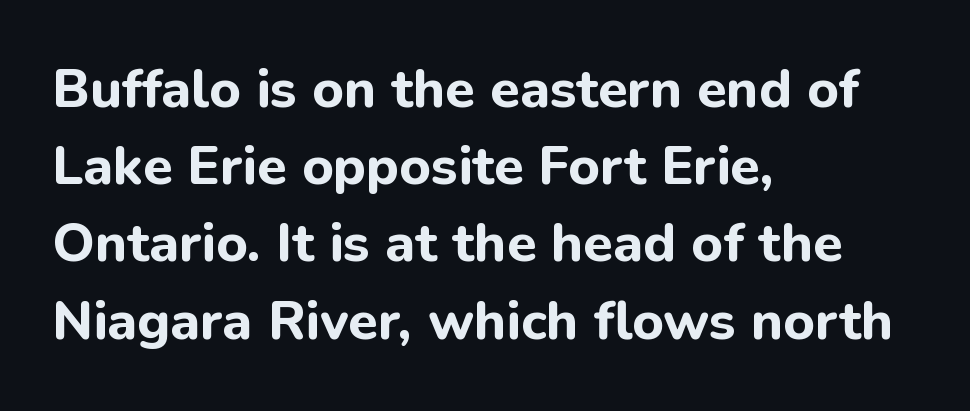
{"serif": "no", "italic": "no", "bold": "yes", "weight": "bold", "width": "normal", "stroke_contrast": "low", "x_height": "medium", "monospaced": "no", "underline": "no", "align": "left", "line_spacing": "normal", "line_spacing_ratio": 1.43, "letter_spacing": "normal", "letter_spacing_em": 0.0, "glyph_px": 54}
